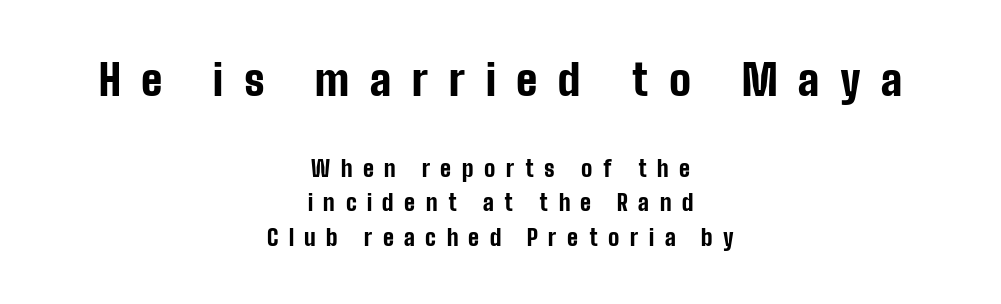
Strokes here are thick enough to call this a true bold. Is the block centered? Yes — each line is placed symmetrically about the middle. These lines were composed using upright roman letters. Here the glyphs are tracked loosely, breaking word shapes into spaced letters.
